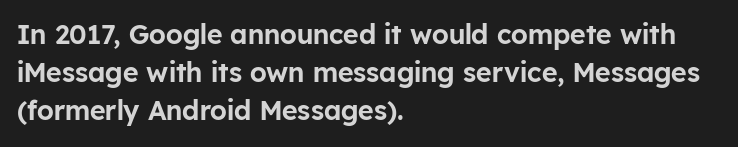
Q: Is the text italic (slanted)? A: No, it is upright.
Q: Is the text underlined? A: No.
Q: How is the paragraph aligned? A: Left-aligned.
Q: Is the spacing between letters normal or unusually wide? A: Normal.
Q: Is the spacing between lines tight, normal or loose? A: Normal.
